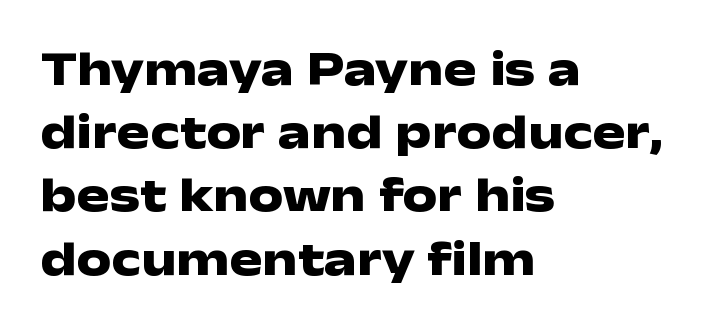
Q: Is the text bold? A: Yes.
Q: Is the text italic (slanted)? A: No, it is upright.
Q: Is the typeface a serif or a sans-serif typeface? A: Sans-serif.
Q: Is the text underlined? A: No.
Q: How is the paragraph aligned? A: Left-aligned.
Q: Is the spacing between letters normal or unusually wide? A: Normal.
Q: Is the spacing between lines tight, normal or loose? A: Normal.
Q: Width (condensed, normal, or wide)? A: Wide.
Q: Stroke contrast? A: Low.
Q: x-height? A: Medium.
Q: Monospaced? A: No.
